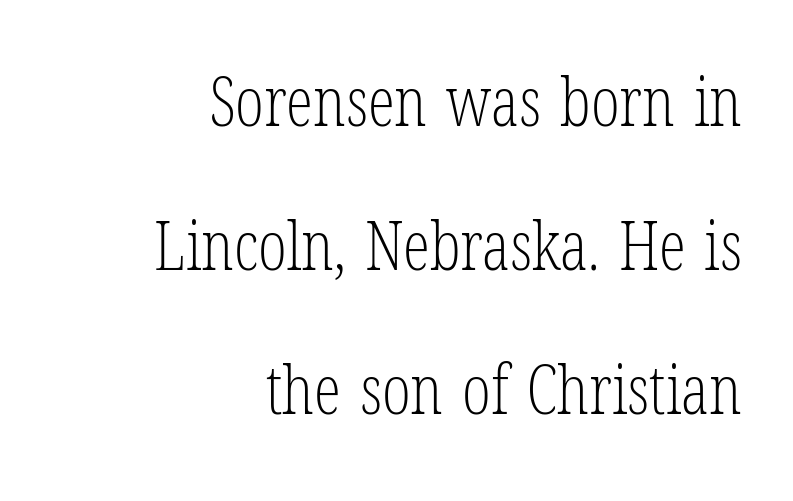
The image shows 68 px light, condensed serif type, upright; set right-aligned, loose line spacing (2.12x), normal letter spacing, not underlined; low stroke contrast and a medium x-height.
